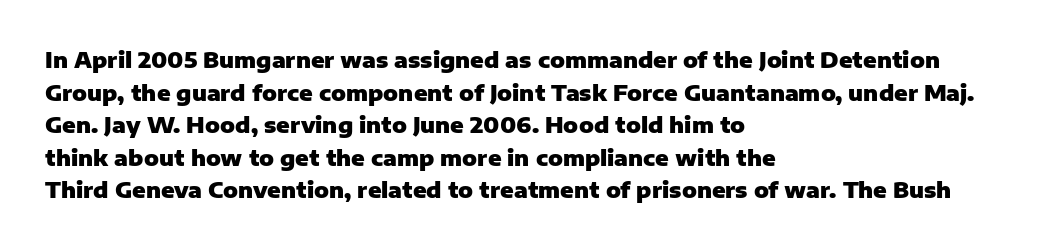
The letters stand straight up with perfectly vertical stems. Vertical spacing — default. Beneath every word, the page is bare. Typeset ragged right — the left edge is the straight one.
